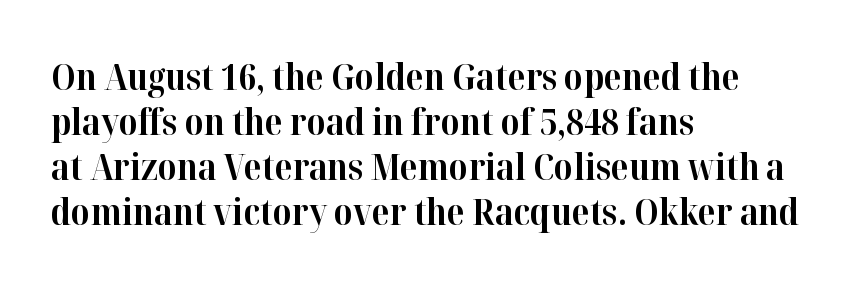
{"serif": "yes", "italic": "no", "bold": "yes", "weight": "bold", "width": "normal", "stroke_contrast": "high", "x_height": "medium", "monospaced": "no", "underline": "no", "align": "left", "line_spacing": "normal", "line_spacing_ratio": 1.25, "letter_spacing": "normal", "letter_spacing_em": 0.0, "glyph_px": 36}
